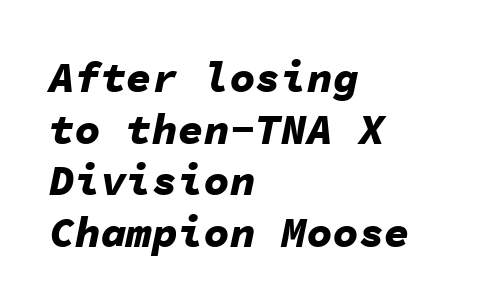
Tracking here is standard; glyphs follow each other at the usual distance. The baseline area is clear. Students, this is bold: see how much ink each stroke carries. Spacing verdict: monospaced, one width for all characters. The typesetter chose a ragged-right arrangement here.
